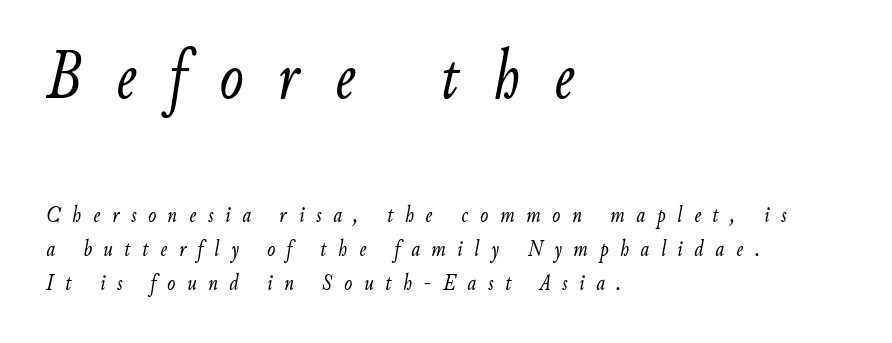
Q: Is the text bold? A: No.
Q: Is the text italic (slanted)? A: Yes, it leans right by about 9 degrees.
Q: Is the text underlined? A: No.
Q: How is the paragraph aligned? A: Left-aligned.
Q: Is the spacing between letters normal or unusually wide? A: Unusually wide.
Q: Is the spacing between lines tight, normal or loose? A: Normal.
Q: Which block of text is set in a larger size, the first (top) or the second (bottom)? A: The first (top) one.
Q: Width (condensed, normal, or wide)? A: Condensed.
Q: Stroke contrast? A: Low.
Q: x-height? A: Small.
Q: Monospaced? A: No.
